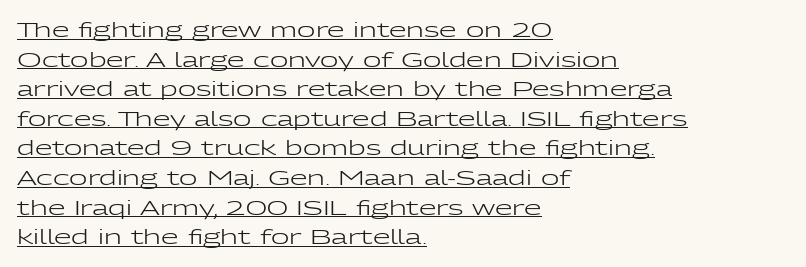
Q: Is the text bold? A: No.
Q: Is the text italic (slanted)? A: No, it is upright.
Q: Is the text underlined? A: Yes.
Q: How is the paragraph aligned? A: Left-aligned.
Q: Is the spacing between letters normal or unusually wide? A: Normal.
Q: Is the spacing between lines tight, normal or loose? A: Normal.
